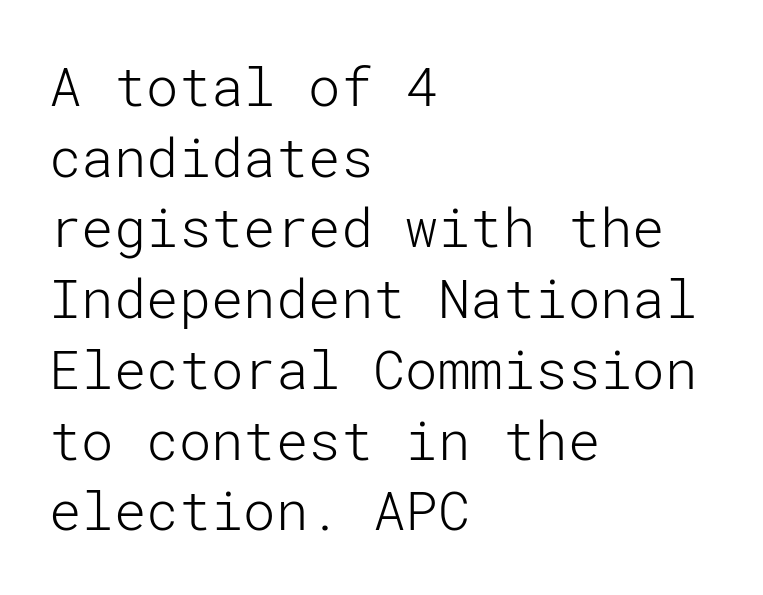
The image shows 54 px light sans-serif type, upright; set left-aligned, normal line spacing (1.31x), normal letter spacing, not underlined; low stroke contrast and a medium x-height.
